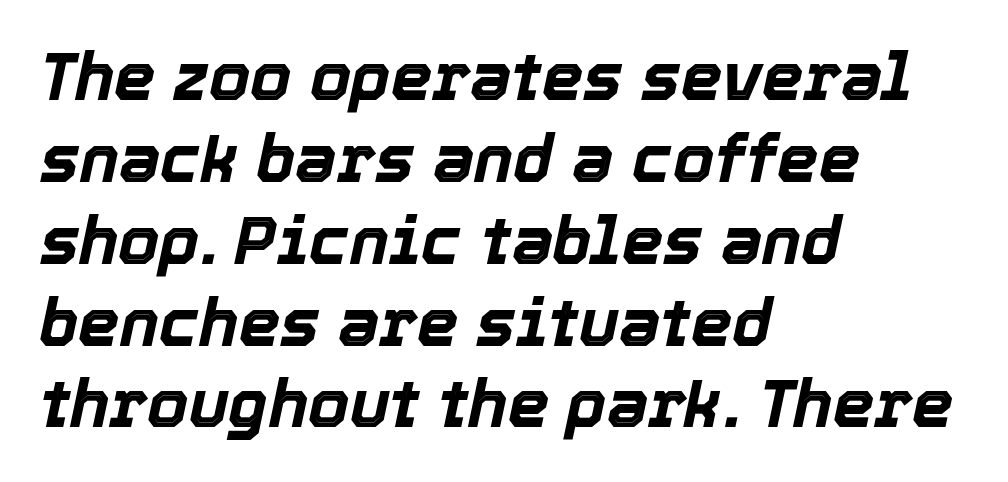
The foot of each line stays bare and open. Proportional: the letters do not fall into vertical columns. The horizontal fit of the characters is conventional and even. The setting favours the left margin, as ordinary paragraphs usually do. These lines were composed using italics.
